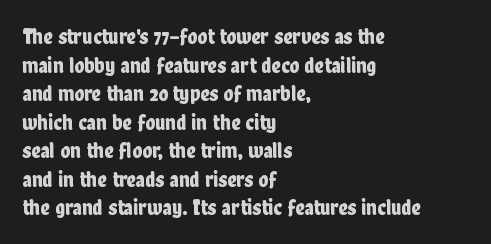
Each line starts at the same left margin while the right side varies. This sample uses plain, unmodified letter spacing. Only glyphs here, with clear space below each row. The letters stand upright; this is a roman face.
